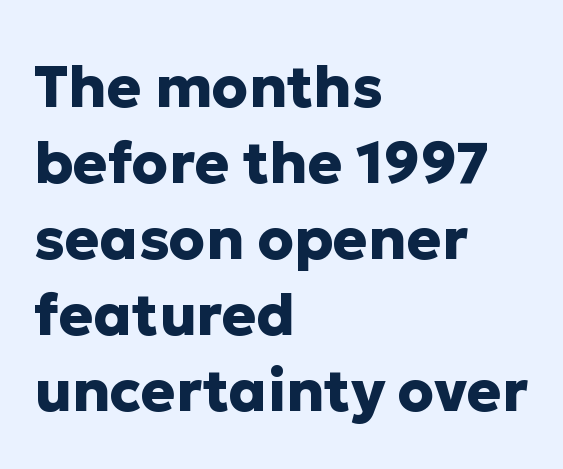
Posture: vertical. You could call the tracking neutral — neither tight nor loose. Letterform terminals end flat and unadorned throughout the passage. The zone under the glyphs is completely vacant.
